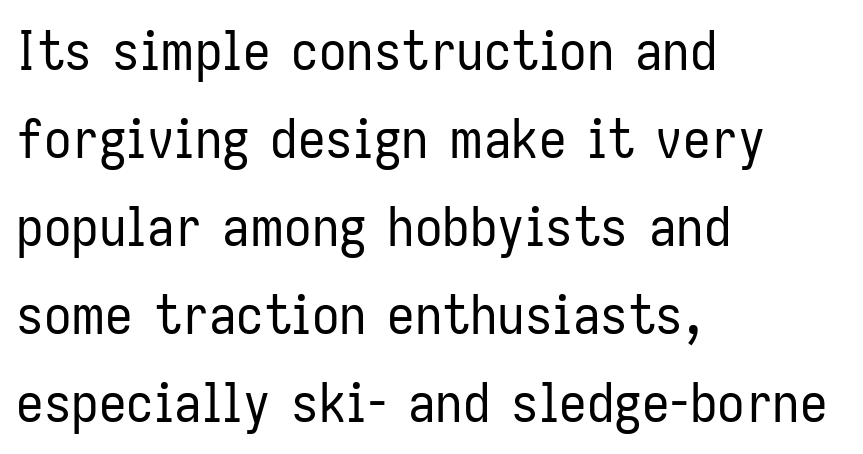
{"serif": "no", "italic": "no", "bold": "no", "weight": "regular", "width": "condensed", "stroke_contrast": "low", "x_height": "medium", "monospaced": "no", "underline": "no", "align": "left", "line_spacing": "normal", "line_spacing_ratio": 1.6, "letter_spacing": "normal", "letter_spacing_em": 0.0, "glyph_px": 55}
